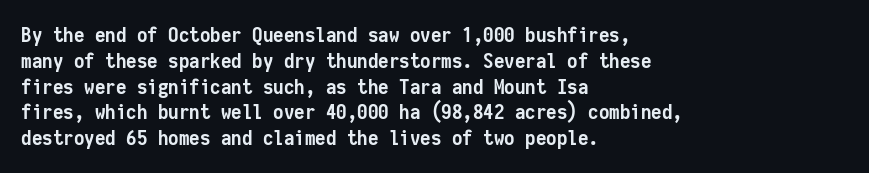
{"italic": "no", "bold": "yes", "underline": "no", "align": "left", "line_spacing_ratio": 1.23, "letter_spacing": "normal", "letter_spacing_em": 0.0, "glyph_px": 21}
